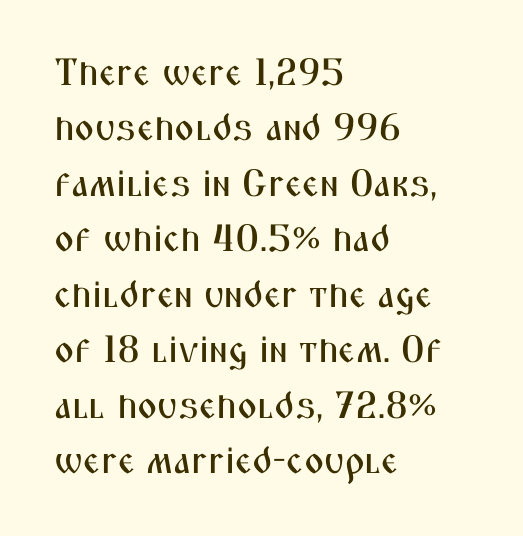
Nothing sits at the stroke ends, so this counts as sans-serif. How would I describe the line gaps? Plain and ordinary. Look at the tracking — it's just the regular setting, nothing added. If you drew a ruler down the left edge, every line would touch it. Check under the words: just untouched page.
